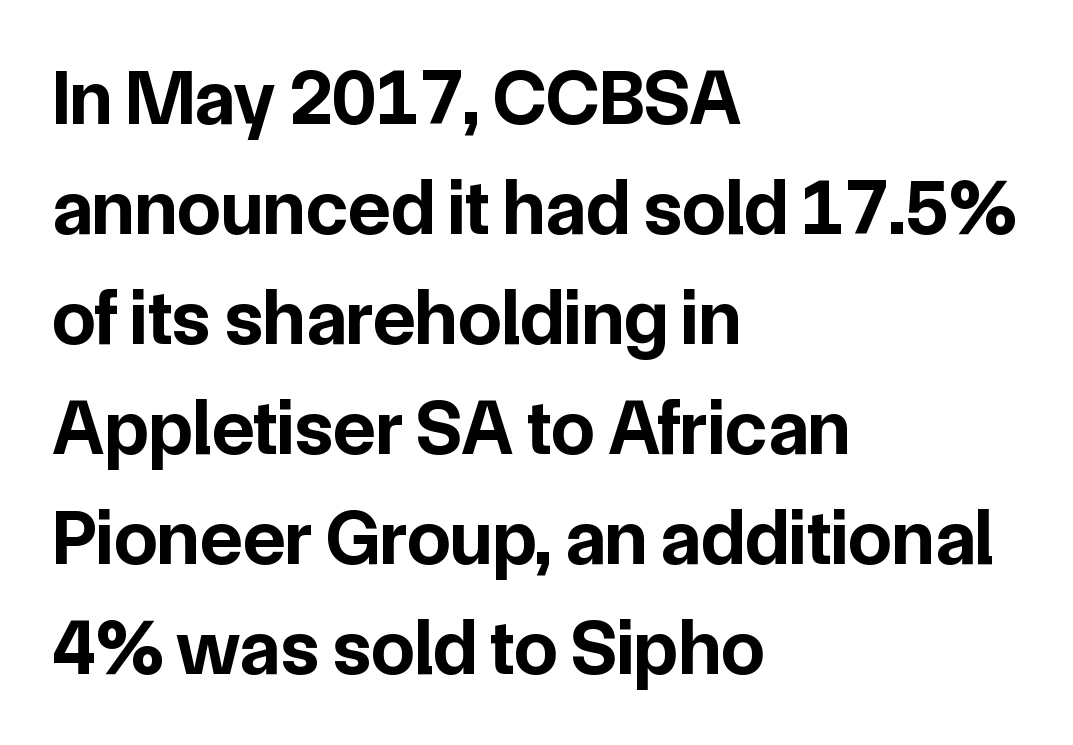
{"serif": "no", "italic": "no", "bold": "yes", "weight": "bold", "width": "normal", "stroke_contrast": "low", "x_height": "medium", "monospaced": "no", "underline": "no", "align": "left", "line_spacing": "normal", "line_spacing_ratio": 1.41, "letter_spacing": "normal", "letter_spacing_em": 0.0, "glyph_px": 78}
